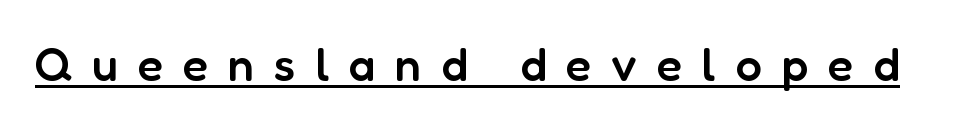
{"serif": "no", "italic": "no", "bold": "semi", "weight": "semibold", "width": "normal", "stroke_contrast": "low", "x_height": "medium", "monospaced": "no", "underline": "yes", "letter_spacing": "wide", "letter_spacing_em": 0.42, "glyph_px": 47}
